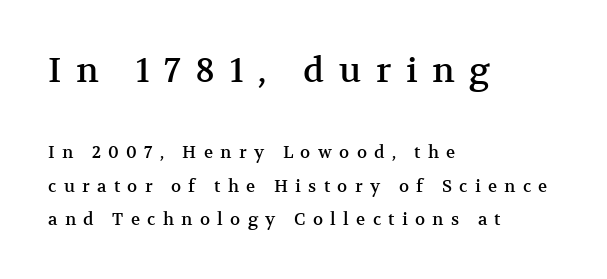
Q: Is the text italic (slanted)? A: No, it is upright.
Q: Is the typeface a serif or a sans-serif typeface? A: Serif.
Q: Is the text underlined? A: No.
Q: How is the paragraph aligned? A: Left-aligned.
Q: Is the spacing between letters normal or unusually wide? A: Unusually wide.
Q: Is the spacing between lines tight, normal or loose? A: Loose.
Q: Which block of text is set in a larger size, the first (top) or the second (bottom)? A: The first (top) one.
Q: Width (condensed, normal, or wide)? A: Normal.
Q: Stroke contrast? A: Medium.
Q: x-height? A: Medium.
Q: Monospaced? A: No.
